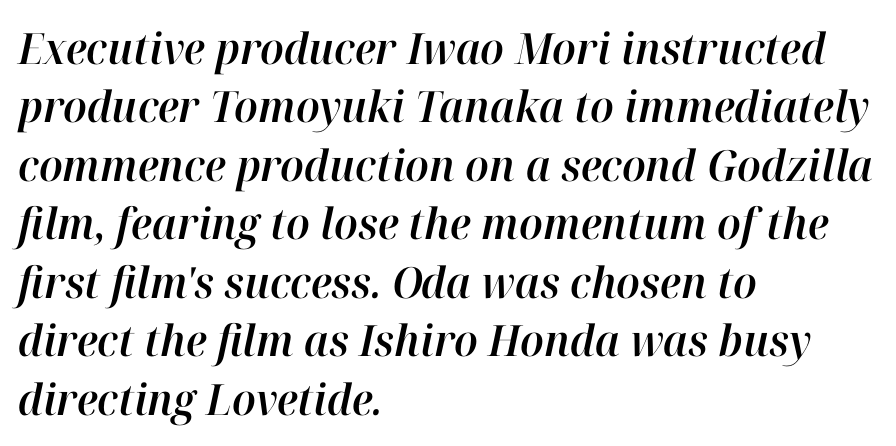
Does extra space separate the letters? No, they use regular spacing. If you drew a line through each stem, it would be angled. A normal amount of white space separates one row of letters from the next. Honestly, there is no underline to notice here at all. The rendering uses natural spacing where letterforms have individual widths. These lines are set flush left with a ragged right edge.
